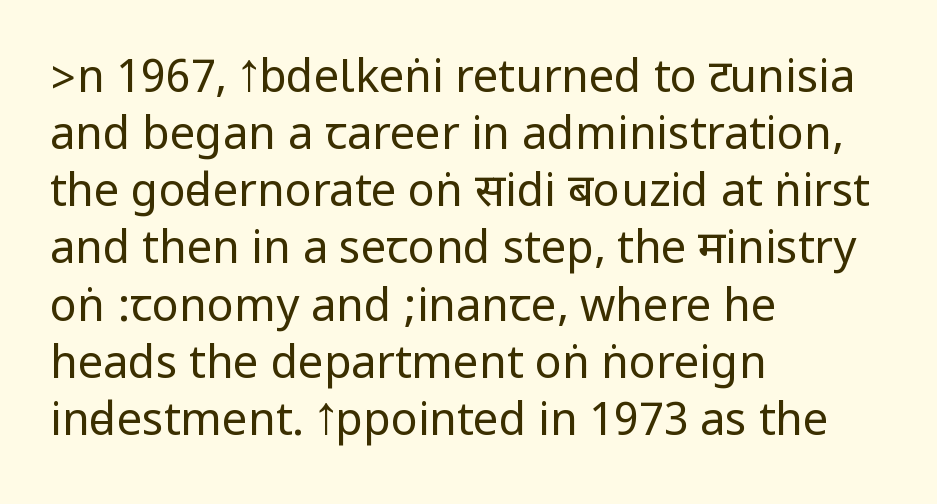
{"serif": "no", "italic": "no", "bold": "no", "weight": "regular", "width": "condensed", "stroke_contrast": "low", "underline": "no", "align": "left", "line_spacing": "normal", "line_spacing_ratio": 1.27, "letter_spacing": "normal", "letter_spacing_em": 0.0, "glyph_px": 45}
